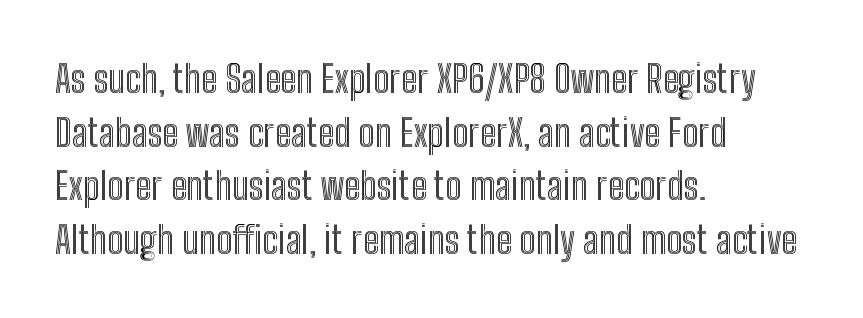
The image shows 38 px condensed type, upright; set left-aligned, normal line spacing (1.41x), normal letter spacing, not underlined; a medium x-height.
